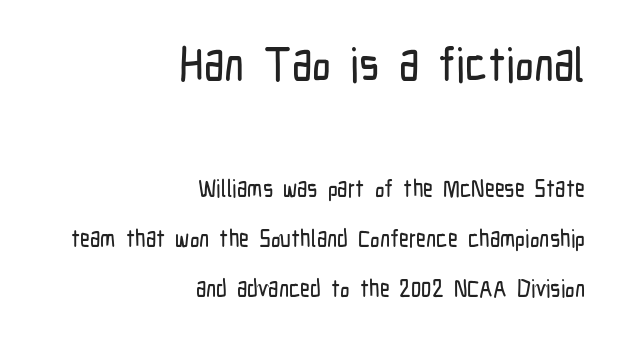
The image shows 47 px condensed sans-serif type, upright; set right-aligned, loose line spacing (2.08x), normal letter spacing, not underlined; the first (top) block is 1.96x larger; low stroke contrast and a medium x-height.
